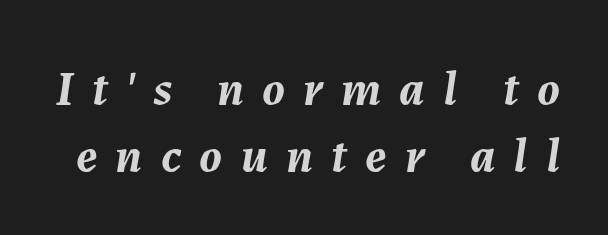
{"italic": "yes", "lean": "right", "slant_degrees": 7, "bold": "yes", "weight": "semibold", "width": "normal", "stroke_contrast": "medium", "x_height": "medium", "monospaced": "no", "underline": "no", "line_spacing": "normal", "line_spacing_ratio": 1.36, "letter_spacing": "wide", "letter_spacing_em": 0.37, "glyph_px": 49}
